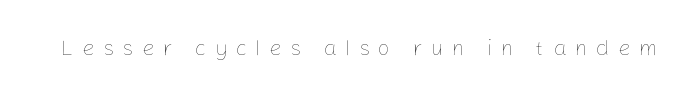
The image shows 22 px text type, upright; set unusually wide letter spacing (+0.38 em), not underlined.
